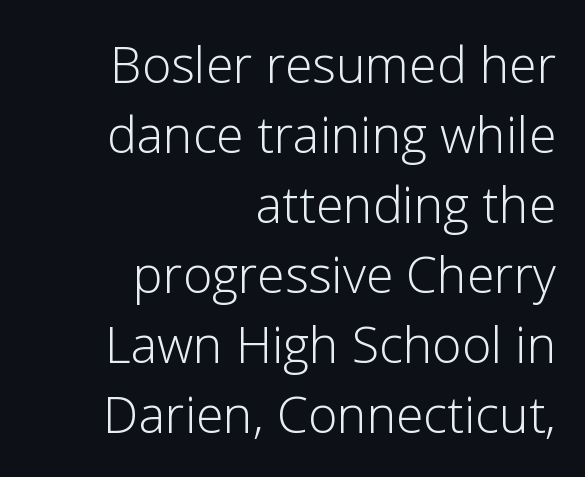
Q: Is the text bold? A: No.
Q: Is the text italic (slanted)? A: No, it is upright.
Q: Is the typeface a serif or a sans-serif typeface? A: Sans-serif.
Q: Is the text underlined? A: No.
Q: How is the paragraph aligned? A: Right-aligned.
Q: Is the spacing between letters normal or unusually wide? A: Normal.
Q: Is the spacing between lines tight, normal or loose? A: Normal.
Q: Width (condensed, normal, or wide)? A: Normal.
Q: Stroke contrast? A: Low.
Q: x-height? A: Medium.
Q: Monospaced? A: No.
